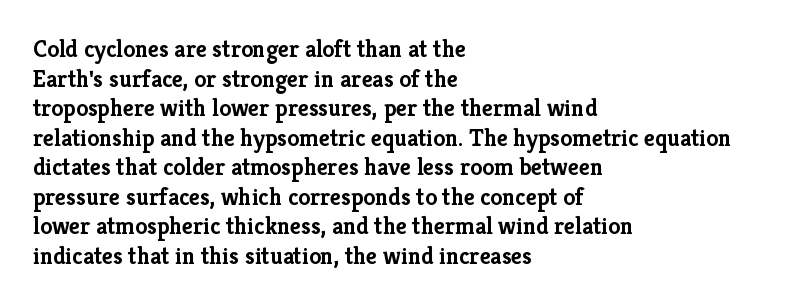
Nobody drew a line under any word here. The lettering stays uniformly vertical, giving the passage a roman look. Each word holds together tightly as a unit, with standard inter-letter gaps. A student would call this left alignment; a typographer would say flush left, rag right. Typographic density is high because the face is bold.
